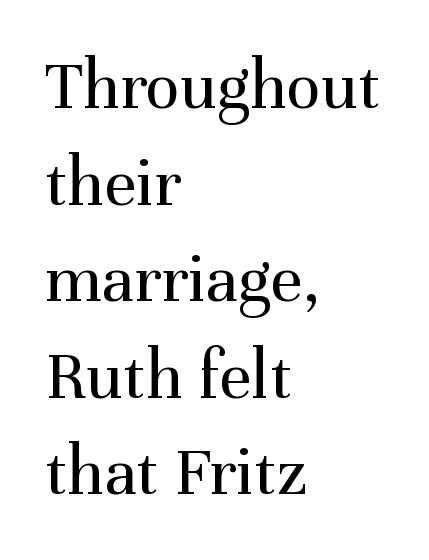
The image shows 71 px regular-weight serif type, upright; set left-aligned, normal line spacing (1.36x), normal letter spacing, not underlined; medium stroke contrast and a medium x-height.
